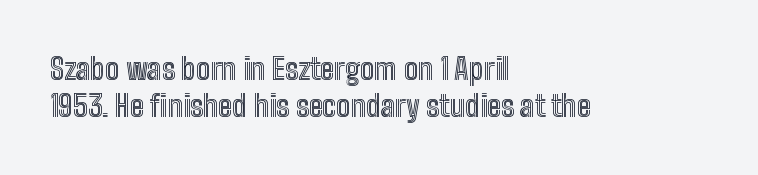
Q: Is the text italic (slanted)? A: No, it is upright.
Q: Is the text underlined? A: No.
Q: How is the paragraph aligned? A: Left-aligned.
Q: Is the spacing between letters normal or unusually wide? A: Normal.
Q: Width (condensed, normal, or wide)? A: Condensed.
Q: x-height? A: Medium.
Q: Monospaced? A: No.
